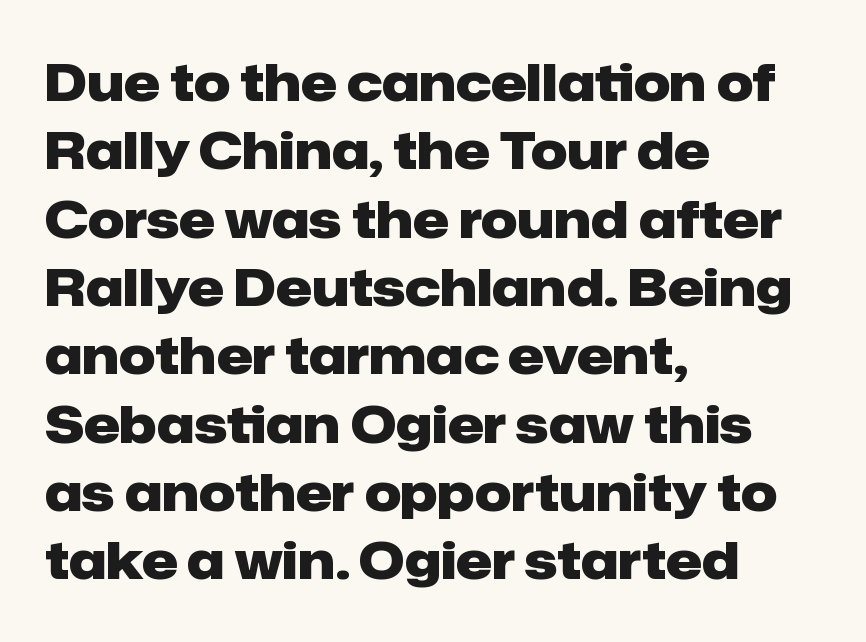
{"serif": "no", "italic": "no", "bold": "yes", "weight": "heavy", "width": "normal", "stroke_contrast": "low", "x_height": "medium", "monospaced": "no", "underline": "no", "align": "left", "line_spacing": "normal", "line_spacing_ratio": 1.34, "letter_spacing": "normal", "letter_spacing_em": 0.0, "glyph_px": 51}
